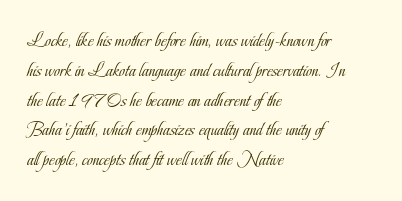
Rule under the text: the space is simply empty. This rendering leaves character spacing at its baseline value. If you drew a ruler down the left edge, every line would touch it. Is there much room between lines? A standard amount, neither cramped nor airy. This reads as an unemphasized weight, regular at the heaviest.
